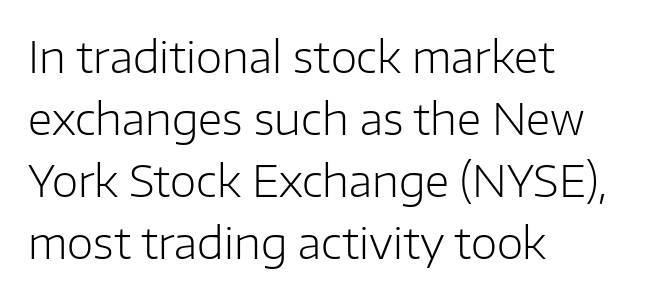
Q: Is the text bold? A: No.
Q: Is the text italic (slanted)? A: No, it is upright.
Q: Is the typeface a serif or a sans-serif typeface? A: Sans-serif.
Q: Is the text underlined? A: No.
Q: How is the paragraph aligned? A: Left-aligned.
Q: Is the spacing between letters normal or unusually wide? A: Normal.
Q: Is the spacing between lines tight, normal or loose? A: Normal.
Q: Width (condensed, normal, or wide)? A: Normal.
Q: Stroke contrast? A: Low.
Q: x-height? A: Medium.
Q: Monospaced? A: No.
